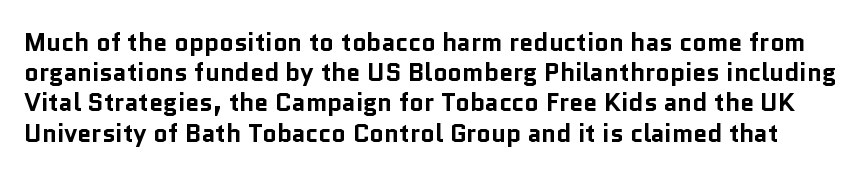
Q: Is the text bold? A: Yes.
Q: Is the text italic (slanted)? A: No, it is upright.
Q: Is the text underlined? A: No.
Q: Is the spacing between letters normal or unusually wide? A: Normal.
